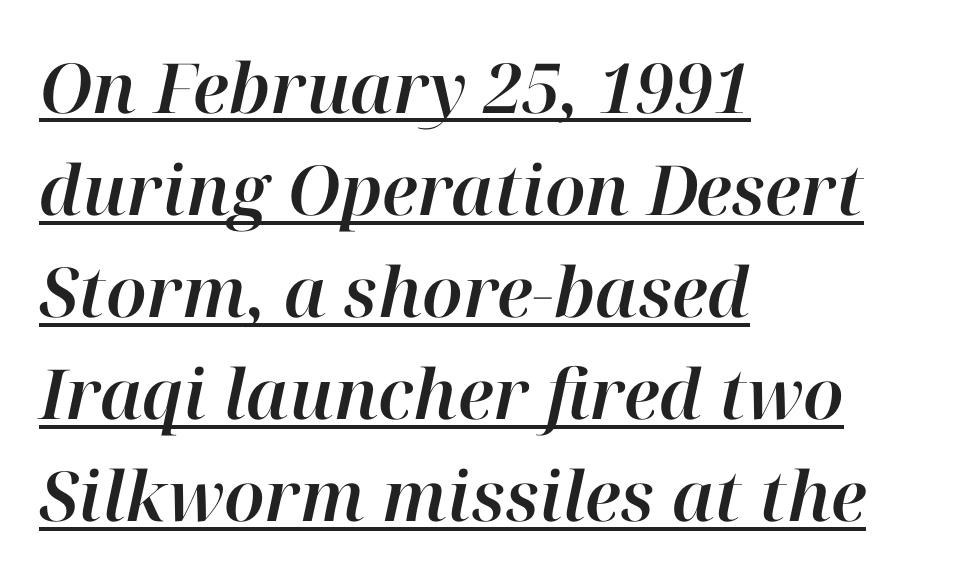
Q: Is the text italic (slanted)? A: Yes, it leans right by about 12 degrees.
Q: Is the text underlined? A: Yes.
Q: How is the paragraph aligned? A: Left-aligned.
Q: Is the spacing between letters normal or unusually wide? A: Normal.
Q: Is the spacing between lines tight, normal or loose? A: Normal.
Q: Width (condensed, normal, or wide)? A: Normal.
Q: Stroke contrast? A: High.
Q: x-height? A: Medium.
Q: Monospaced? A: No.
